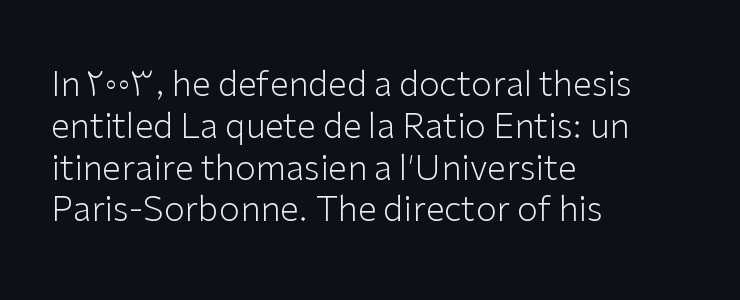
The image shows 34 px light sans-serif type, upright; set left-aligned, line spacing 1.23x, normal letter spacing, not underlined; low stroke contrast and a medium x-height.
